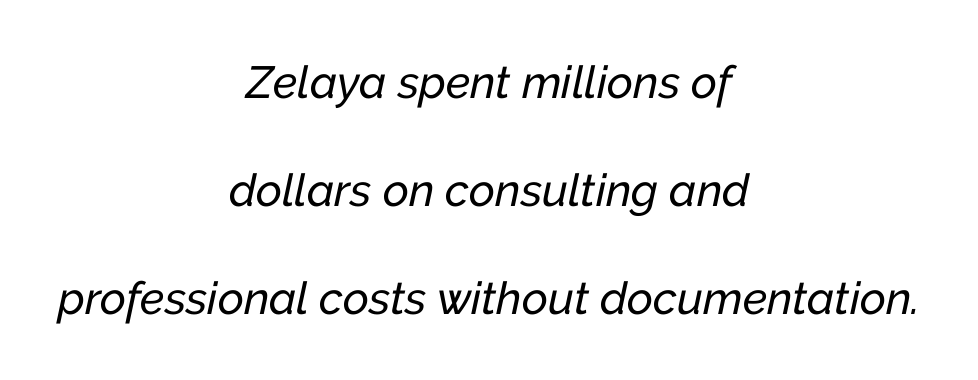
The image shows 45 px text type, italic (leaning right); set centered, loose line spacing (2.4x), normal letter spacing, not underlined; low stroke contrast and a medium x-height.
